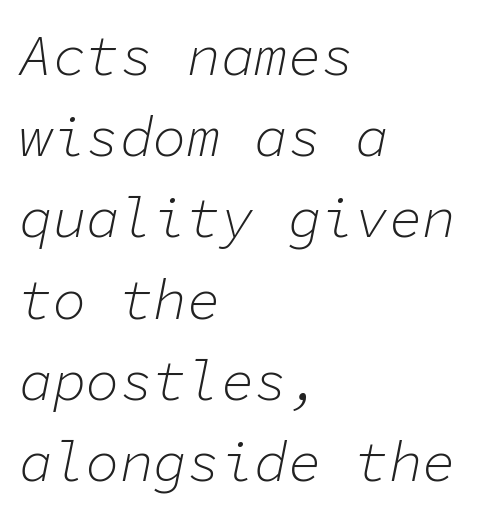
The passage shown leans; its letterforms are oblique. This reads as an unemphasized weight, regular at the heaviest. Compared with a centered layout, this one pins lines to the left instead. Reading down the column, the eye jumps a familiar distance to each next line.
